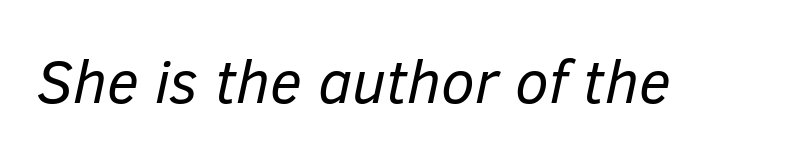
Is this a fixed-width face? No — the glyphs have proportional, varying widths. No letter is thick-stroked: the sample isn't bold. How are the letters spaced? Ordinarily, with no added tracking. Yep, that's italic — everything's leaning. Type without underlining.
